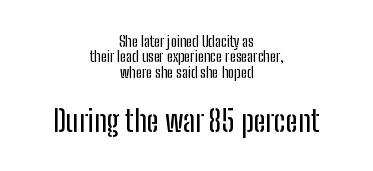
The image shows 30 px condensed sans-serif type, upright; set centered, tight line spacing (1.02x), normal letter spacing, not underlined; the second (bottom) block is 2.0x larger; low stroke contrast and a medium x-height.
